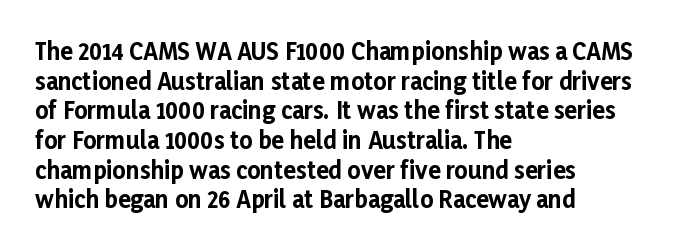
Q: Is the text bold? A: Yes.
Q: Is the text italic (slanted)? A: No, it is upright.
Q: Is the text underlined? A: No.
Q: How is the paragraph aligned? A: Left-aligned.
Q: Is the spacing between letters normal or unusually wide? A: Normal.
Q: Is the spacing between lines tight, normal or loose? A: Normal.
